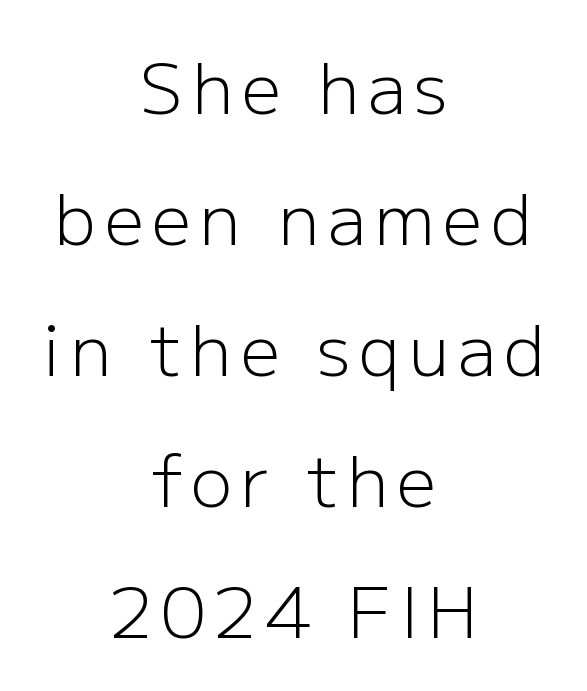
The image shows 70 px light sans-serif type, upright; set centered, line spacing 1.87x, not underlined; low stroke contrast and a medium x-height.
